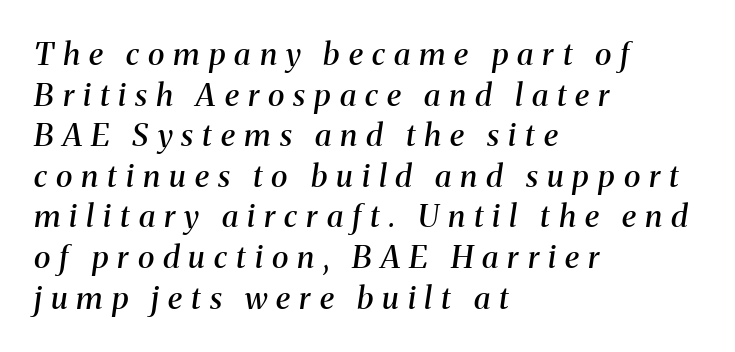
The image shows 31 px semibold serif type, italic (leaning right); set left-aligned, normal line spacing (1.31x), unusually wide letter spacing (+0.29 em), not underlined; medium stroke contrast and a medium x-height.
